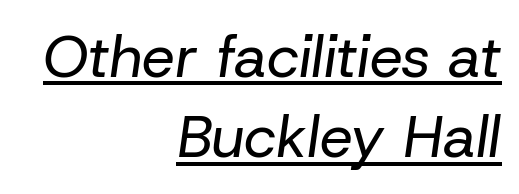
The image shows 59 px regular-weight type, italic (leaning right); set right-aligned, normal line spacing (1.36x), normal letter spacing, underlined; low stroke contrast and a medium x-height.
